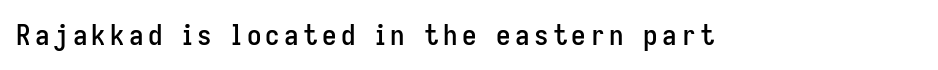
The image shows 29 px condensed sans-serif type, upright; set not underlined; low stroke contrast and a medium x-height.
